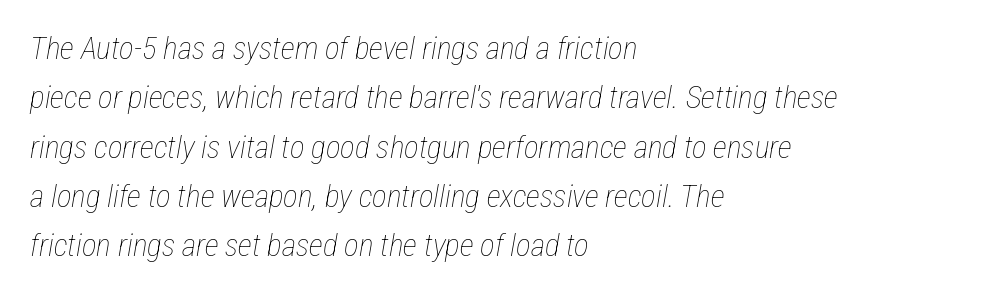
Honestly, the row spacing looks completely unremarkable. A typesetter would call this proportional, since set widths differ per character. Visually the block forms a straight wall on the left and a jagged coastline on the right. The baseline area is clear. These lines keep a tight, regular rhythm from letter to letter.
